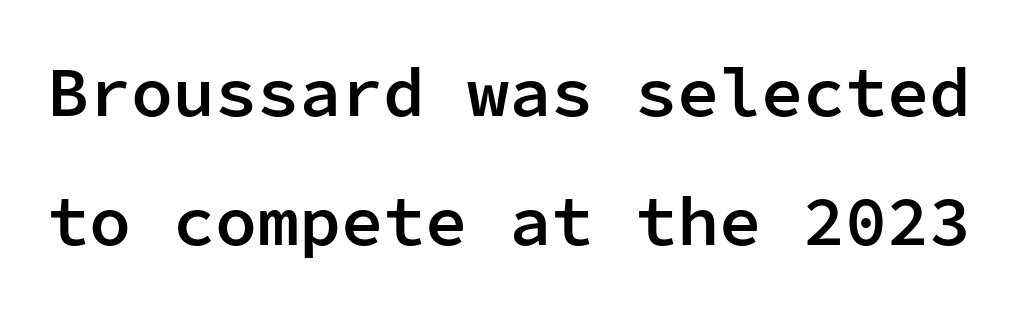
{"serif": "no", "italic": "no", "bold": "semi", "weight": "semibold", "width": "normal", "stroke_contrast": "low", "x_height": "medium", "monospaced": "yes", "underline": "no", "line_spacing_ratio": 1.84, "letter_spacing": "normal", "letter_spacing_em": 0.0, "glyph_px": 70}
